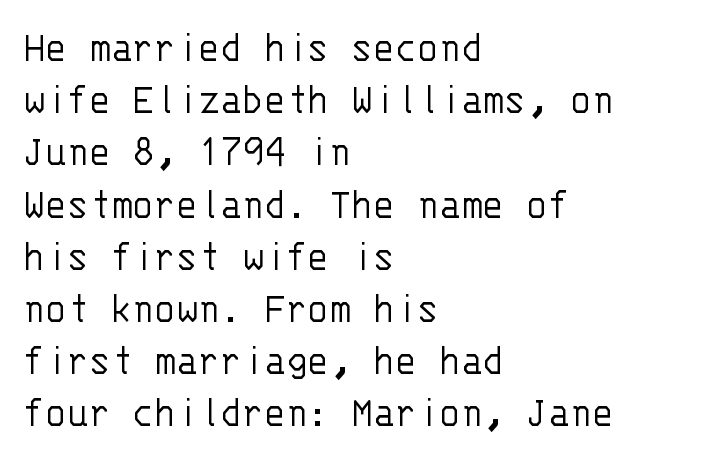
The setting favours the left margin, as ordinary paragraphs usually do. What stands out about the letter spacing? Nothing — it is the standard amount. Quick note: underline off. These lines are rendered in a fixed-pitch font. The letters carry no serifs — their stems end cleanly without finishing strokes.
